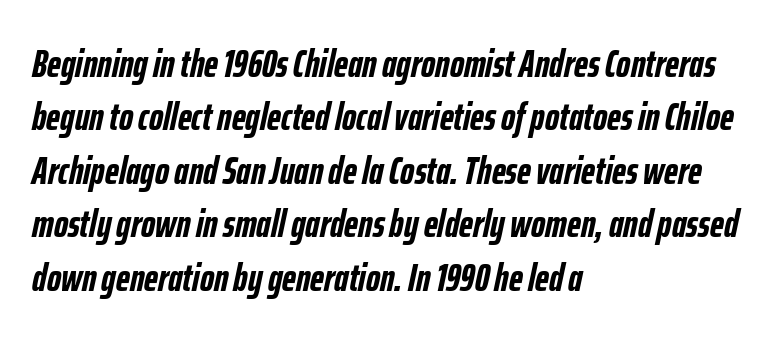
Q: Is the text bold? A: Yes.
Q: Is the text italic (slanted)? A: Yes, it leans right by about 12 degrees.
Q: Is the text underlined? A: No.
Q: How is the paragraph aligned? A: Left-aligned.
Q: Is the spacing between letters normal or unusually wide? A: Normal.
Q: Is the spacing between lines tight, normal or loose? A: Normal.
Q: Width (condensed, normal, or wide)? A: Condensed.
Q: Stroke contrast? A: Low.
Q: x-height? A: Medium.
Q: Monospaced? A: No.
